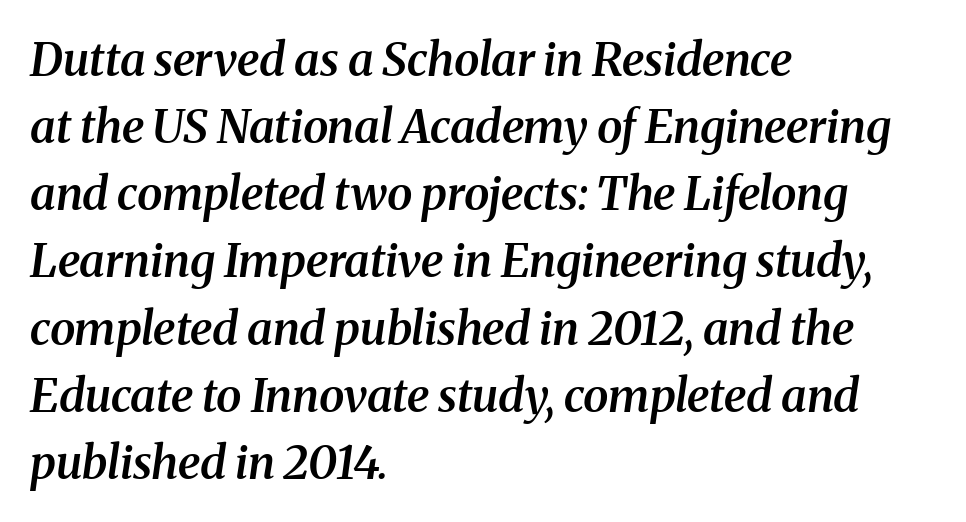
In CSS terms this would be text-align: left. How are the letters spaced? Ordinarily, with no added tracking. Summary of vertical rhythm: regular, with standard interline spacing. Note the varied advance widths — an 'i' is clearly narrower than an 'm'. Only glyphs here, with clear space below each row.
